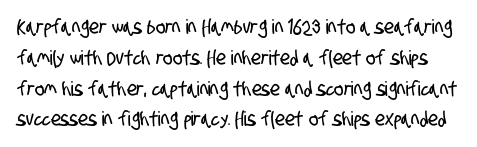
Observe the ordinary spacing: letters are neighbours, not strangers. These lines sit exactly where default settings would place them. The zone under the glyphs is completely vacant.
